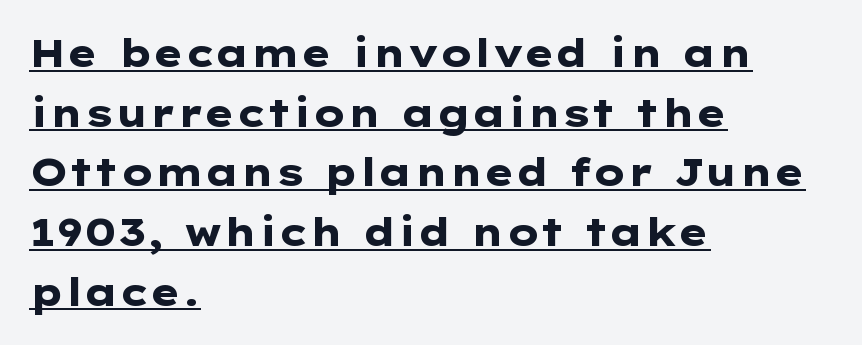
Q: Is the text bold? A: Yes.
Q: Is the text italic (slanted)? A: No, it is upright.
Q: Is the typeface a serif or a sans-serif typeface? A: Sans-serif.
Q: Is the text underlined? A: Yes.
Q: How is the paragraph aligned? A: Left-aligned.
Q: Is the spacing between letters normal or unusually wide? A: Normal.
Q: Is the spacing between lines tight, normal or loose? A: Normal.
Q: Width (condensed, normal, or wide)? A: Wide.
Q: Stroke contrast? A: Low.
Q: x-height? A: Medium.
